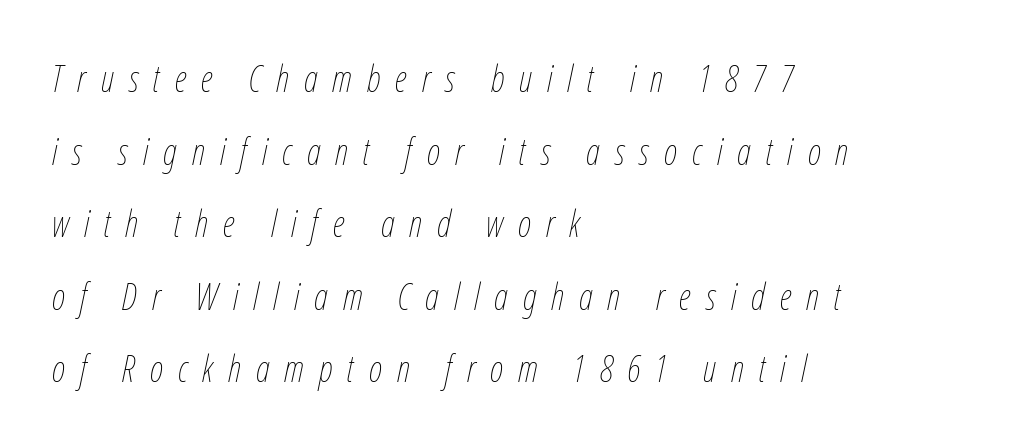
Q: Is the text bold? A: No.
Q: Is the text italic (slanted)? A: Yes, it leans right by about 12 degrees.
Q: Is the text underlined? A: No.
Q: How is the paragraph aligned? A: Left-aligned.
Q: Is the spacing between letters normal or unusually wide? A: Unusually wide.
Q: Is the spacing between lines tight, normal or loose? A: Loose.
Q: Width (condensed, normal, or wide)? A: Condensed.
Q: Stroke contrast? A: Low.
Q: x-height? A: Medium.
Q: Monospaced? A: No.
